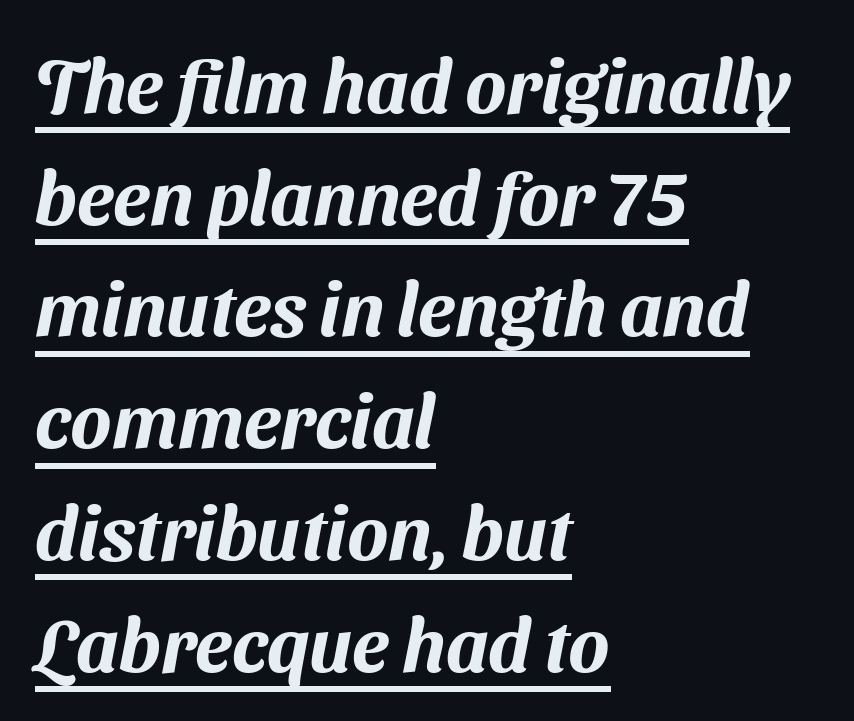
Q: Is the typeface a serif or a sans-serif typeface? A: Sans-serif.
Q: Is the text underlined? A: Yes.
Q: How is the paragraph aligned? A: Left-aligned.
Q: Is the spacing between letters normal or unusually wide? A: Normal.
Q: Is the spacing between lines tight, normal or loose? A: Normal.
Q: Width (condensed, normal, or wide)? A: Normal.
Q: Stroke contrast? A: Medium.
Q: x-height? A: Medium.
Q: Monospaced? A: No.
